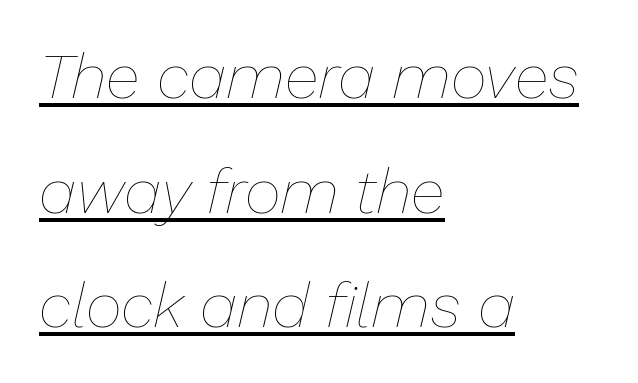
Beneath each row of characters lies a ruled line. The typesetter chose a ragged-right arrangement here. Would a proofreader flag this as italicized? Yes. The face used here is proportionally spaced, like ordinary book or web type. Students, note that the glyphs here touch the page at normal intervals. Letters have the restrained weight of plain body copy at most.
